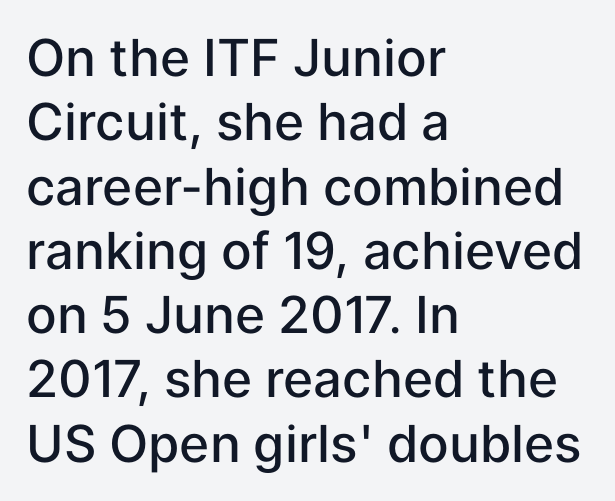
{"serif": "no", "italic": "no", "bold": "semi", "weight": "semibold", "width": "normal", "stroke_contrast": "low", "x_height": "medium", "monospaced": "no", "underline": "no", "align": "left", "line_spacing": "normal", "line_spacing_ratio": 1.26, "letter_spacing": "normal", "letter_spacing_em": 0.0, "glyph_px": 51}
